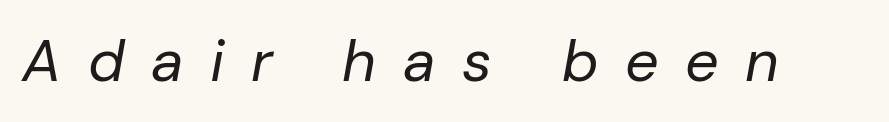
Q: Is the text bold? A: No.
Q: Is the text italic (slanted)? A: Yes, it leans right by about 10 degrees.
Q: Is the text underlined? A: No.
Q: Is the spacing between letters normal or unusually wide? A: Unusually wide.
Q: Width (condensed, normal, or wide)? A: Normal.
Q: Stroke contrast? A: Low.
Q: x-height? A: Medium.
Q: Monospaced? A: No.
